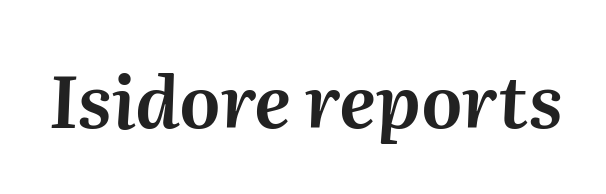
Q: Is the text italic (slanted)? A: Yes, it leans right by about 2 degrees.
Q: Is the text underlined? A: No.
Q: Is the spacing between letters normal or unusually wide? A: Normal.
Q: Width (condensed, normal, or wide)? A: Normal.
Q: Stroke contrast? A: Medium.
Q: x-height? A: Medium.
Q: Monospaced? A: No.
